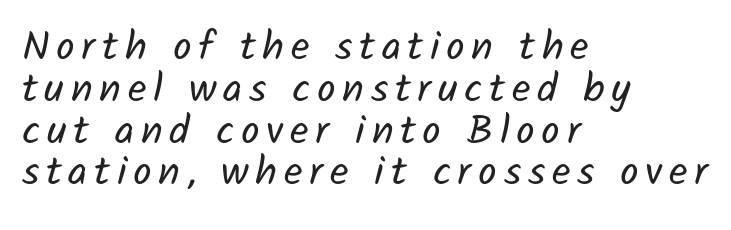
Caption: multi-line text, flush left, ragged right. Summary of vertical rhythm: compact, with narrow interline spacing. The characters display no serif detailing; their extremities are plain. No extra ink here — the face is not bold. These lines are rendered in a variable-pitch font.
